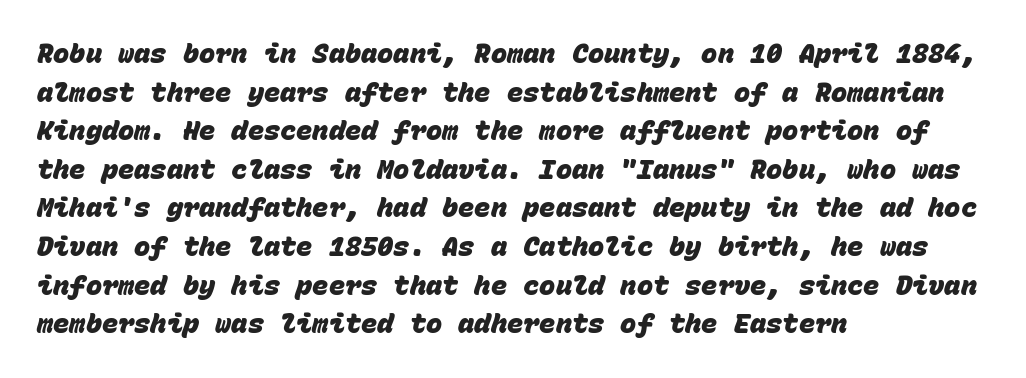
The image shows 27 px bold type; set left-aligned, normal line spacing (1.43x), normal letter spacing, not underlined.
